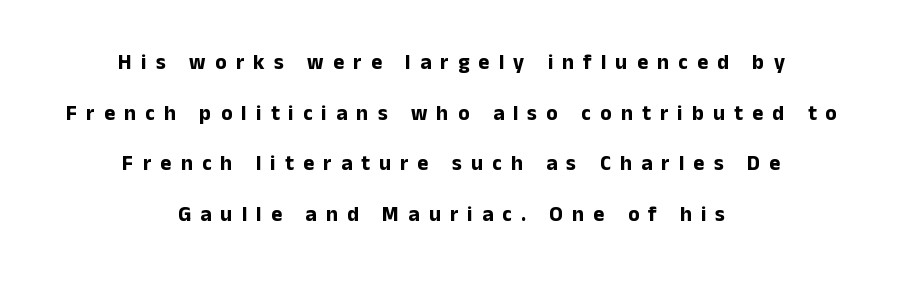
The image shows 21 px bold type, upright; set centered, loose line spacing (2.41x), unusually wide letter spacing (+0.44 em), not underlined.
